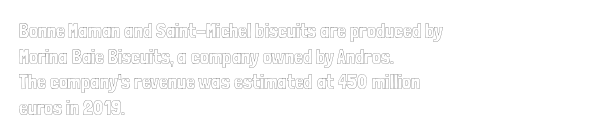
The image shows 20 px text type, upright; set left-aligned, normal line spacing (1.28x), normal letter spacing, not underlined.
